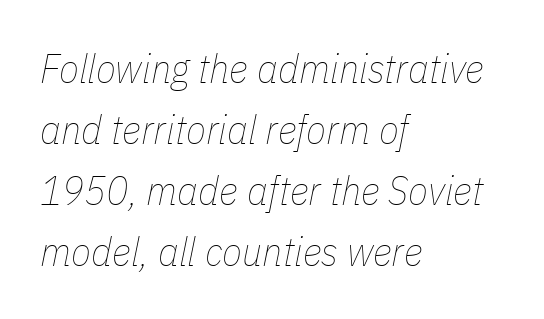
Between one letter and the next there's only the usual sliver of space. This reads as an unemphasized weight, regular at the heaviest. A student would call this left alignment; a typographer would say flush left, rag right. If you drew a line through each stem, it would be angled. Notice how descenders clear the ascenders below comfortably — that's standard leading.
